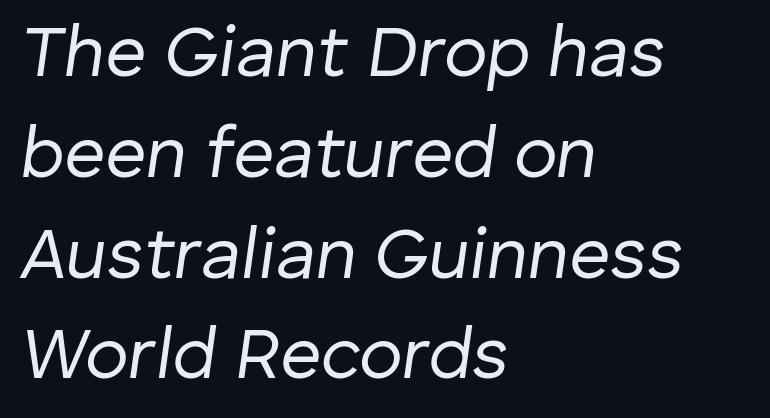
Successive baselines arrive at the customary interval. Characters are canted at an angle relative to the baseline's perpendicular. The paragraph shown leans on its left margin. Anything drawn beneath the words? Only blank space. Glyph-to-glyph distance matches everyday printed text.
